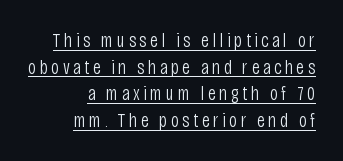
Q: Is the text bold? A: No.
Q: Is the text italic (slanted)? A: No, it is upright.
Q: Is the text underlined? A: Yes.
Q: How is the paragraph aligned? A: Right-aligned.
Q: Is the spacing between lines tight, normal or loose? A: Normal.
